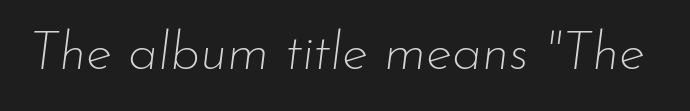
Q: Is the text bold? A: No.
Q: Is the text italic (slanted)? A: Yes, it leans right by about 7 degrees.
Q: Is the text underlined? A: No.
Q: Is the spacing between letters normal or unusually wide? A: Normal.
Q: Width (condensed, normal, or wide)? A: Normal.
Q: Stroke contrast? A: Low.
Q: x-height? A: Small.
Q: Monospaced? A: No.
